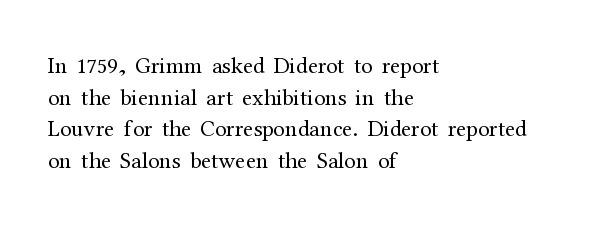
The image shows 23 px text type, upright; set left-aligned, normal line spacing (1.38x), normal letter spacing, not underlined.
